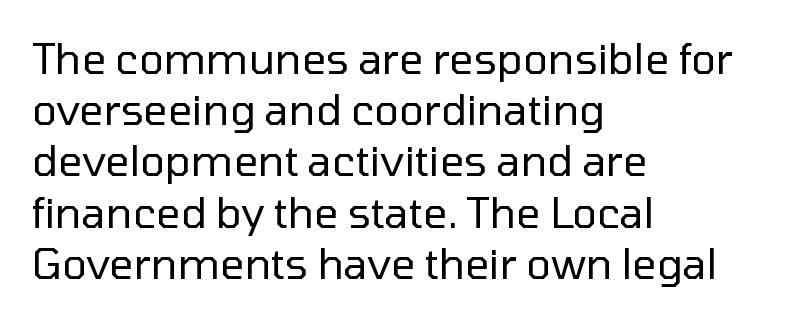
Q: Is the text bold? A: No.
Q: Is the text italic (slanted)? A: No, it is upright.
Q: Is the typeface a serif or a sans-serif typeface? A: Sans-serif.
Q: Is the text underlined? A: No.
Q: How is the paragraph aligned? A: Left-aligned.
Q: Is the spacing between letters normal or unusually wide? A: Normal.
Q: Width (condensed, normal, or wide)? A: Normal.
Q: Stroke contrast? A: Low.
Q: x-height? A: Medium.
Q: Monospaced? A: No.
